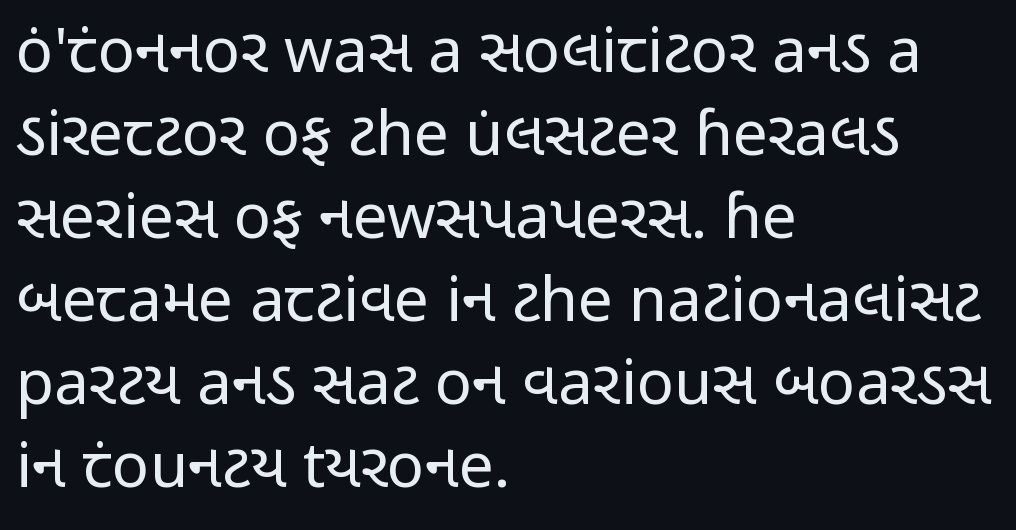
The ragged edge is on the right, which tells us the setting is flush left. The letterforms sit at book weight or below. Are there feet on the stems? There aren't — it's a sans. Looks like regular typesetting: each glyph gets only the width it needs. The specimen omits any rule beneath the text block's lines.
